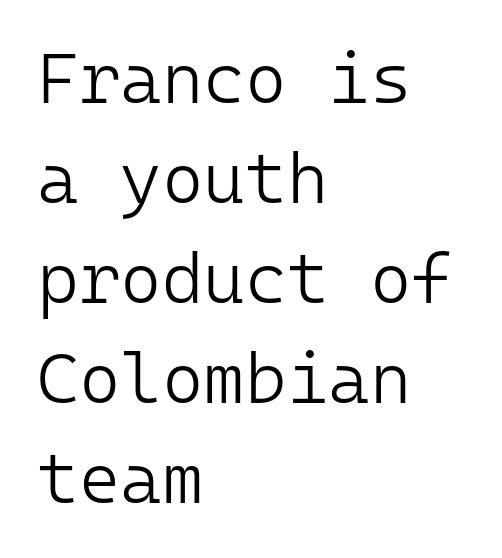
The image shows 71 px light sans-serif type, upright, monospaced; set left-aligned, normal line spacing (1.41x), normal letter spacing, not underlined; low stroke contrast and a medium x-height.
